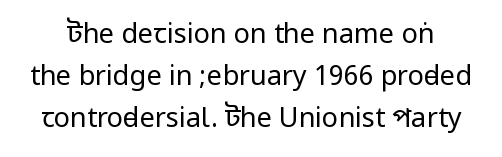
Q: Is the text bold? A: No.
Q: Is the text italic (slanted)? A: No, it is upright.
Q: Is the text underlined? A: No.
Q: Is the spacing between letters normal or unusually wide? A: Normal.
Q: Is the spacing between lines tight, normal or loose? A: Normal.
